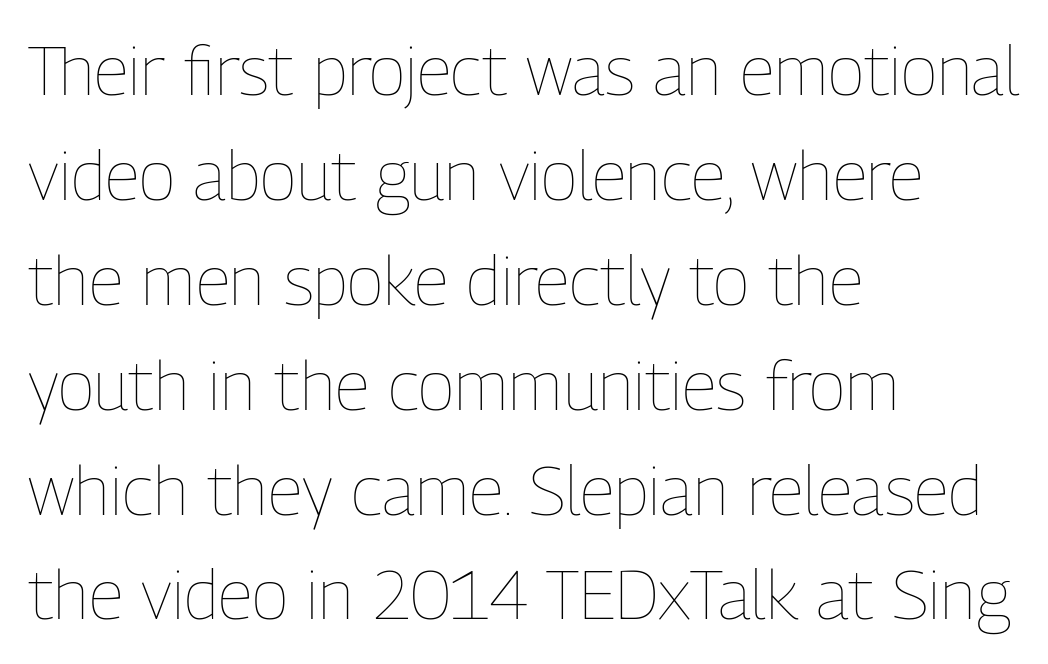
The area under the type is left untouched. These lines sit exactly where default settings would place them. Each letter keeps its own natural width here, so spacing adapts to shape. No italicization has been applied; the sample stays upright. The letters look calm and open, with moderate or lighter stems.
